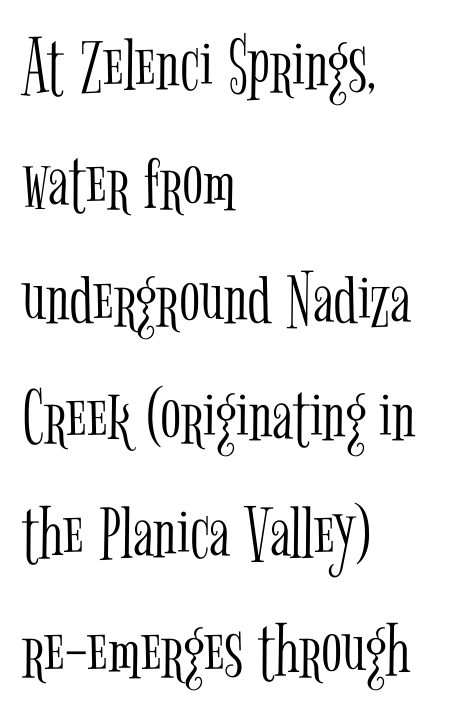
The image shows 78 px light, condensed serif type, upright; set left-aligned, normal line spacing (1.5x), normal letter spacing, not underlined; low stroke contrast and a medium x-height.
